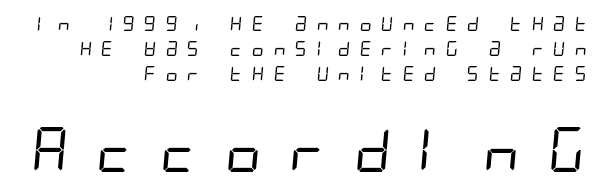
Q: Is the text bold? A: No.
Q: Is the typeface a serif or a sans-serif typeface? A: Sans-serif.
Q: Is the text underlined? A: No.
Q: Is the spacing between letters normal or unusually wide? A: Unusually wide.
Q: Is the spacing between lines tight, normal or loose? A: Normal.
Q: Which block of text is set in a larger size, the first (top) or the second (bottom)? A: The second (bottom) one.
Q: Width (condensed, normal, or wide)? A: Condensed.
Q: Stroke contrast? A: Low.
Q: x-height? A: Large.
